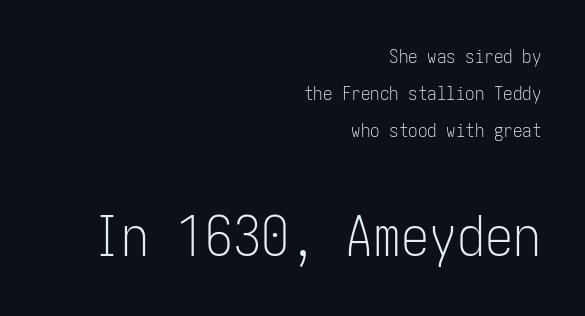
The lines in this sample share a right terminus and differ only in where they begin. Note: no serifs on the glyphs. Quick note: not italic, upright. Quick note: underline off.
